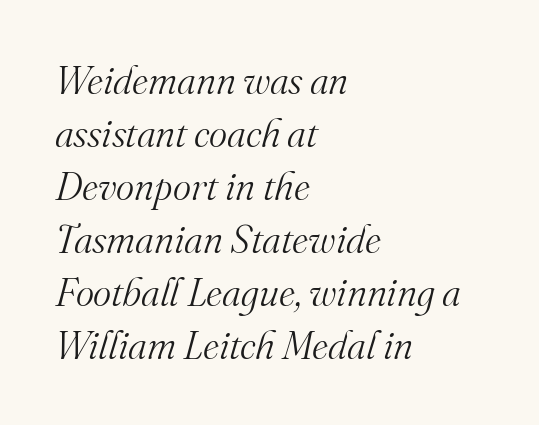
The strip under each line holds only bare page. Regarding serifs, this sample has them. The paragraph shown leans on its left margin. Caption: face not bold, strokes unweighted. Here the designer chose a conventional face with non-uniform glyph widths. The letters are slanted; this is an italic face.
